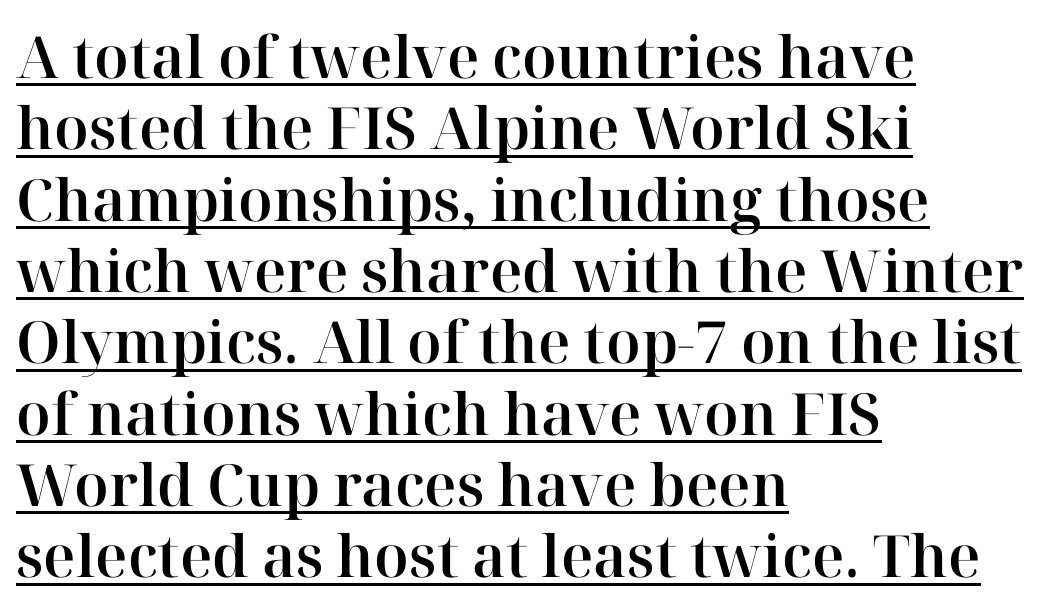
Look at the bottom of the vertical strokes: they flare into serifs here. The face used here is rendered with its standard letterfit. Ordinary non-slanted type is in use. Every row of glyphs begins at an identical x-position on the left. These characters rest on top of a visible drawn line. Each letter keeps its own natural width here, so spacing adapts to shape.
